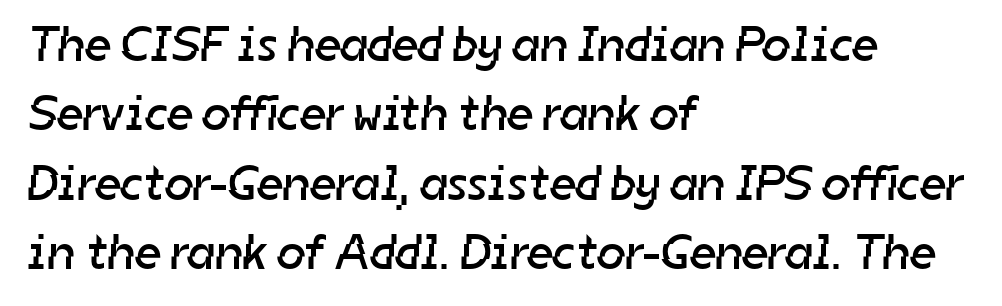
Notice how descenders clear the ascenders below comfortably — that's standard leading. Stroke terminals: plain, sans-serif. Caption: face not bold, strokes unweighted. The passage shown is not underscored anywhere. A typesetter would call this zero additional tracking.
